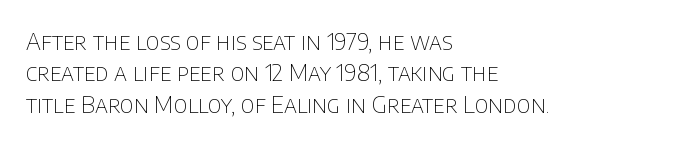
The image shows 23 px text type, upright; set left-aligned, normal line spacing (1.36x), normal letter spacing, not underlined.
